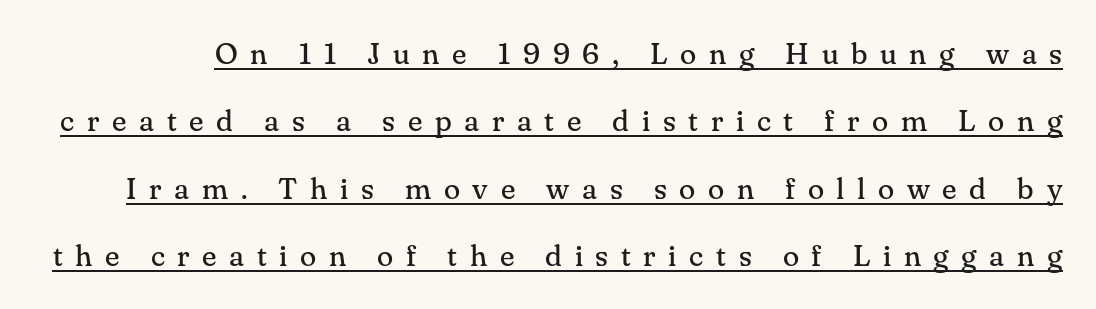
The image shows 30 px regular-weight serif type, upright; set loose line spacing (2.25x), unusually wide letter spacing (+0.42 em), underlined; medium stroke contrast and a small x-height.
